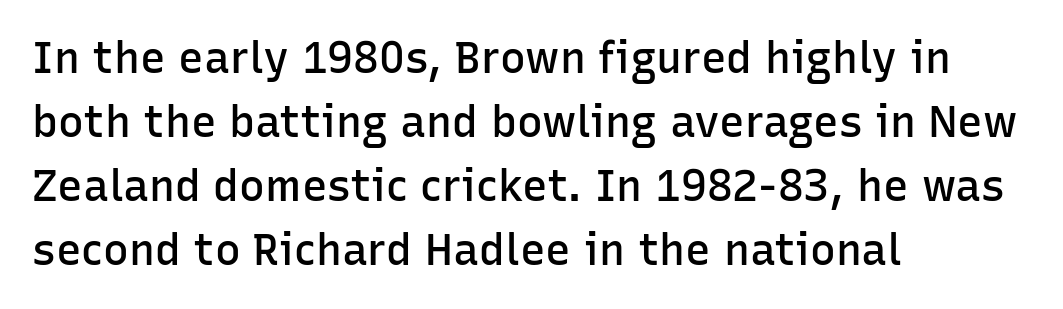
Type without underlining. Proportional: the letters do not fall into vertical columns. If you drew a line through each stem, it would be perfectly vertical. Line starts are locked; line ends wander.
